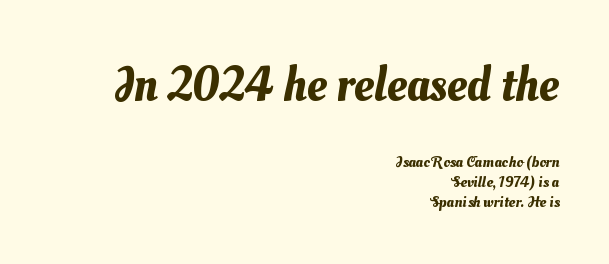
Q: Is the text underlined? A: No.
Q: How is the paragraph aligned? A: Right-aligned.
Q: Is the spacing between letters normal or unusually wide? A: Normal.
Q: Which block of text is set in a larger size, the first (top) or the second (bottom)? A: The first (top) one.
Q: Width (condensed, normal, or wide)? A: Normal.
Q: Stroke contrast? A: Medium.
Q: x-height? A: Small.
Q: Monospaced? A: No.
